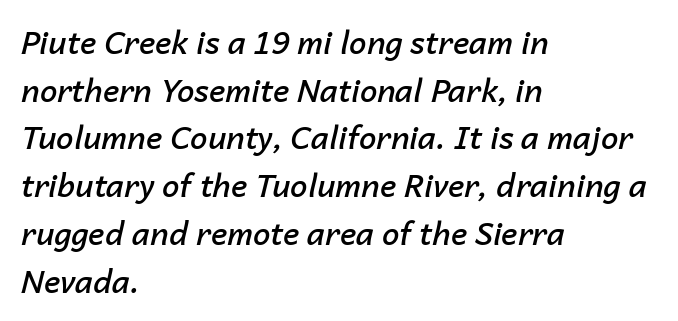
Note the varied advance widths — an 'i' is clearly narrower than an 'm'. A semibold gives these letters moderate extra thickness, short of bold. Type without underlining. Regarding leading, the lines here are spaced in the standard way.
